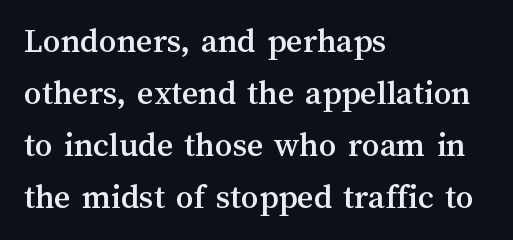
{"italic": "no", "width": "normal", "stroke_contrast": "medium", "x_height": "medium", "monospaced": "no", "underline": "no", "align": "left", "line_spacing": "normal", "line_spacing_ratio": 1.49, "letter_spacing": "normal", "letter_spacing_em": 0.0, "glyph_px": 35}
